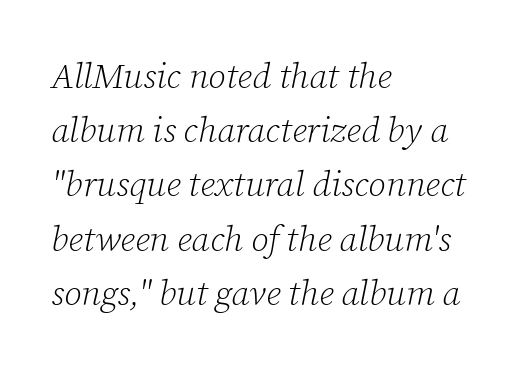
{"serif": "yes", "italic": "yes", "lean": "right", "slant_degrees": 12, "bold": "no", "weight": "light", "width": "normal", "stroke_contrast": "low", "x_height": "medium", "monospaced": "no", "underline": "no", "align": "left", "line_spacing": "normal", "line_spacing_ratio": 1.55, "letter_spacing": "normal", "letter_spacing_em": 0.0, "glyph_px": 35}
